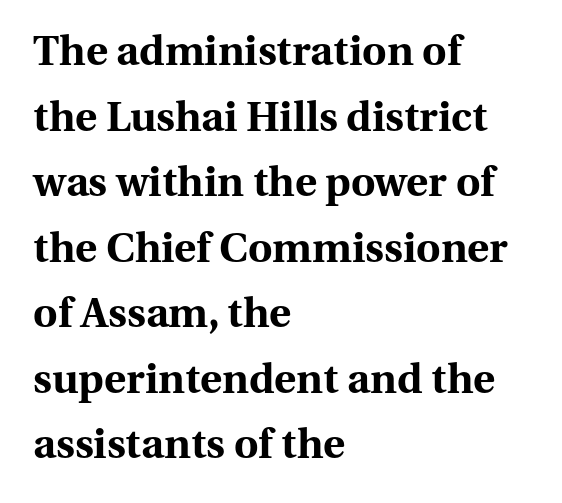
The image shows 42 px bold serif type, upright; set left-aligned, normal line spacing (1.56x), normal letter spacing, not underlined; medium stroke contrast and a medium x-height.
